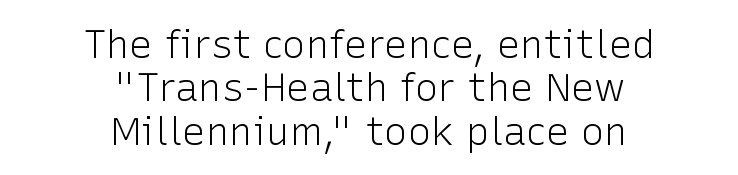
Q: Is the text bold? A: No.
Q: Is the text italic (slanted)? A: No, it is upright.
Q: Is the typeface a serif or a sans-serif typeface? A: Sans-serif.
Q: Is the text underlined? A: No.
Q: How is the paragraph aligned? A: Centered.
Q: Is the spacing between letters normal or unusually wide? A: Normal.
Q: Is the spacing between lines tight, normal or loose? A: Tight.
Q: Width (condensed, normal, or wide)? A: Normal.
Q: Stroke contrast? A: Low.
Q: x-height? A: Medium.
Q: Monospaced? A: No.
